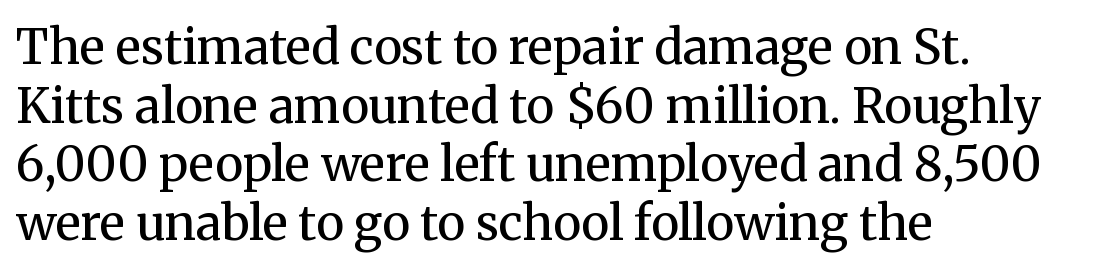
{"serif": "yes", "italic": "no", "bold": "no", "weight": "regular", "width": "normal", "stroke_contrast": "medium", "x_height": "medium", "monospaced": "no", "underline": "no", "align": "left", "line_spacing_ratio": 1.22, "letter_spacing": "normal", "letter_spacing_em": 0.0, "glyph_px": 48}
